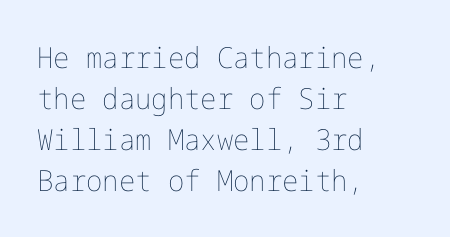
The image shows 29 px thin type, upright; set left-aligned, normal line spacing (1.41x), normal letter spacing, not underlined; low stroke contrast and a medium x-height.
